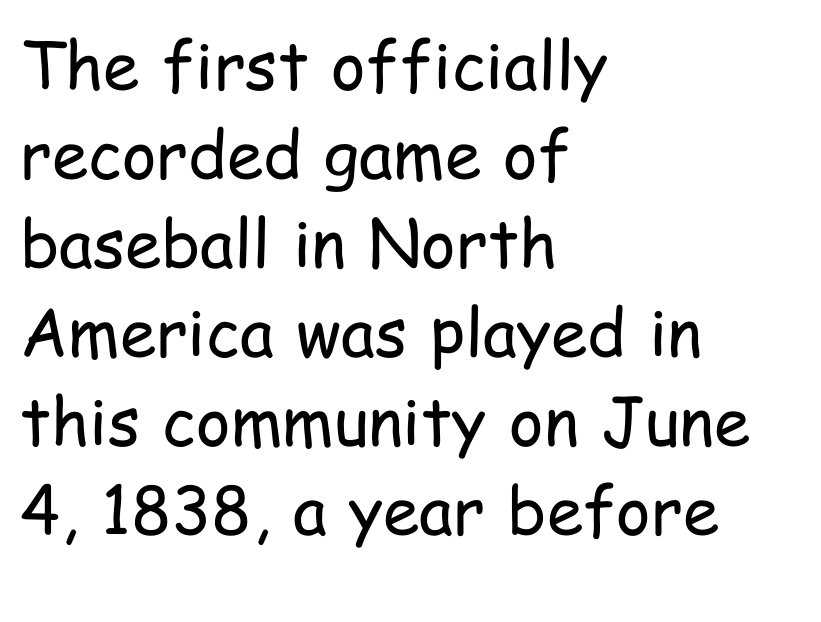
{"serif": "no", "italic": "no", "bold": "no", "weight": "regular", "width": "condensed", "stroke_contrast": "low", "x_height": "medium", "monospaced": "no", "underline": "no", "align": "left", "line_spacing": "normal", "line_spacing_ratio": 1.35, "letter_spacing": "normal", "letter_spacing_em": 0.0, "glyph_px": 66}
